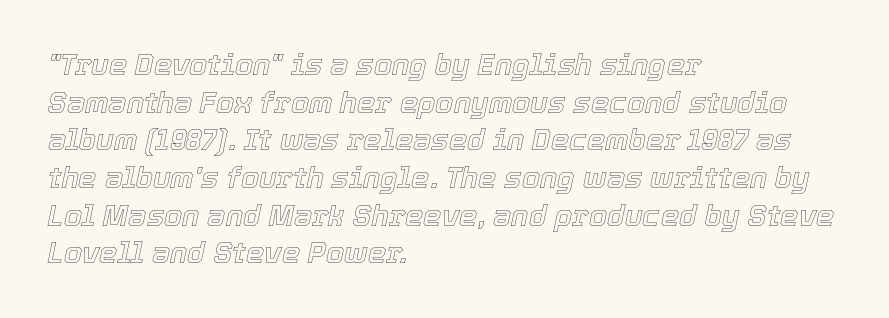
The image shows 29 px text type, italic (leaning right); set left-aligned, normal line spacing (1.3x), normal letter spacing, not underlined; a medium x-height.
